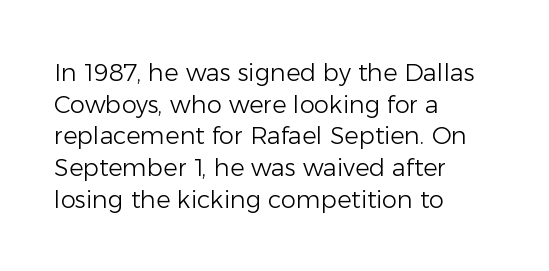
Leftover space on each line is placed entirely after the last word. The typesetting does not lean heavy: it is not bold. Honestly, the letter spacing is just normal — you wouldn't notice it. Underline: absent. If you drew a line through each stem, it would be perfectly vertical.
